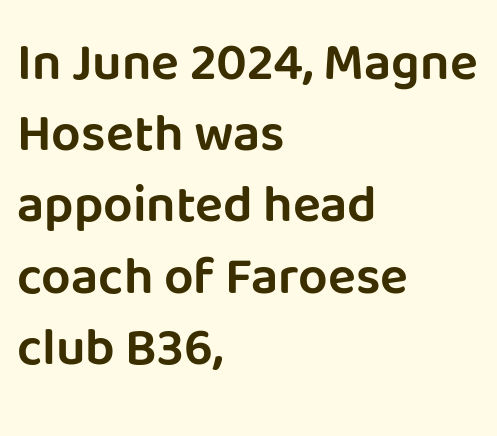
The image shows 52 px sans-serif type, upright; set left-aligned, normal line spacing (1.37x), normal letter spacing, not underlined; low stroke contrast and a large x-height.
